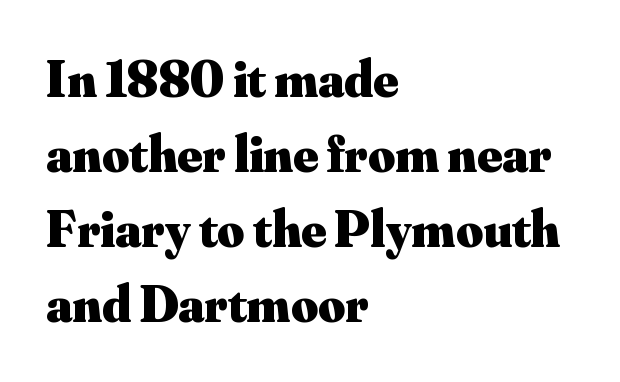
Q: Is the text bold? A: Yes.
Q: Is the text italic (slanted)? A: No, it is upright.
Q: Is the typeface a serif or a sans-serif typeface? A: Serif.
Q: Is the text underlined? A: No.
Q: How is the paragraph aligned? A: Left-aligned.
Q: Is the spacing between letters normal or unusually wide? A: Normal.
Q: Is the spacing between lines tight, normal or loose? A: Normal.
Q: Width (condensed, normal, or wide)? A: Normal.
Q: Stroke contrast? A: Medium.
Q: x-height? A: Small.
Q: Monospaced? A: No.
